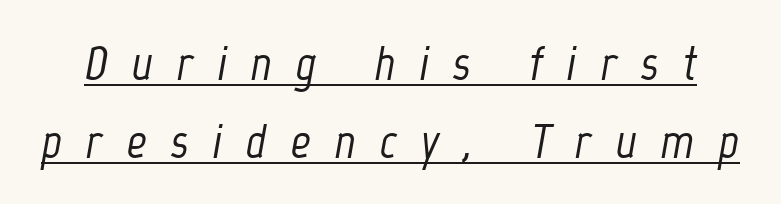
{"italic": "yes", "lean": "right", "slant_degrees": 12, "width": "condensed", "stroke_contrast": "low", "x_height": "medium", "monospaced": "no", "underline": "yes", "line_spacing": "normal", "line_spacing_ratio": 1.59, "letter_spacing": "wide", "letter_spacing_em": 0.49, "glyph_px": 49}
